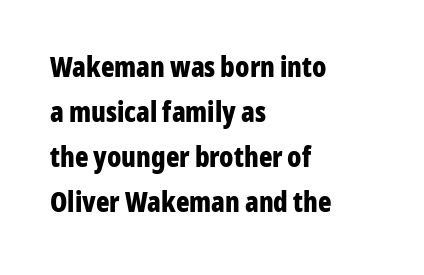
{"serif": "no", "italic": "no", "bold": "yes", "weight": "bold", "width": "condensed", "stroke_contrast": "low", "x_height": "medium", "monospaced": "no", "underline": "no", "align": "left", "line_spacing": "normal", "line_spacing_ratio": 1.61, "letter_spacing": "normal", "letter_spacing_em": 0.0, "glyph_px": 28}
